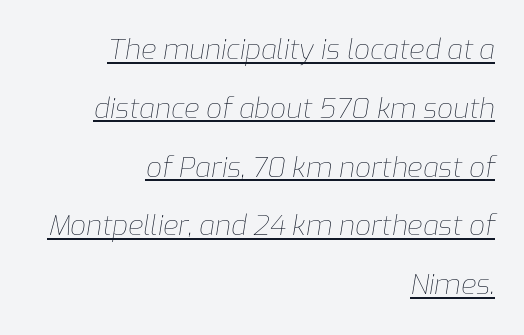
The image shows 28 px thin type, italic (leaning right); set right-aligned, loose line spacing (2.1x), normal letter spacing, underlined; low stroke contrast and a medium x-height.
